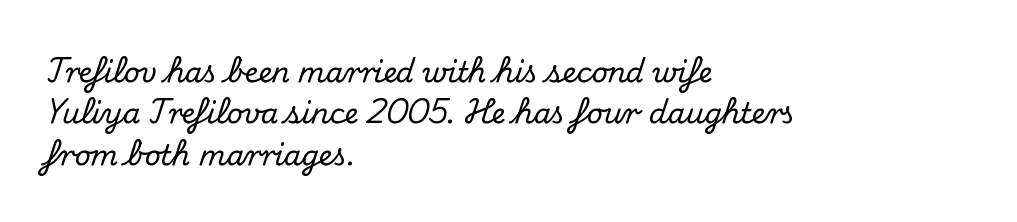
The image shows 28 px serif type; set left-aligned, normal line spacing (1.48x), normal letter spacing, not underlined; medium stroke contrast and a small x-height.
